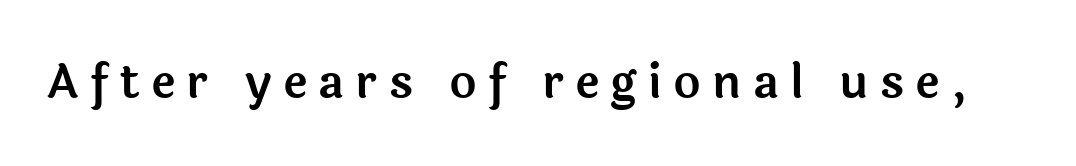
You could only call the tracking loose — the letters float apart. Every stem runs plumb, perpendicular to the baseline. The rendering shows plain stroke endings on the letterforms — a sans-serif design. Spacing verdict: proportional, widths tailored to each character. Descenders hang freely into open space.
